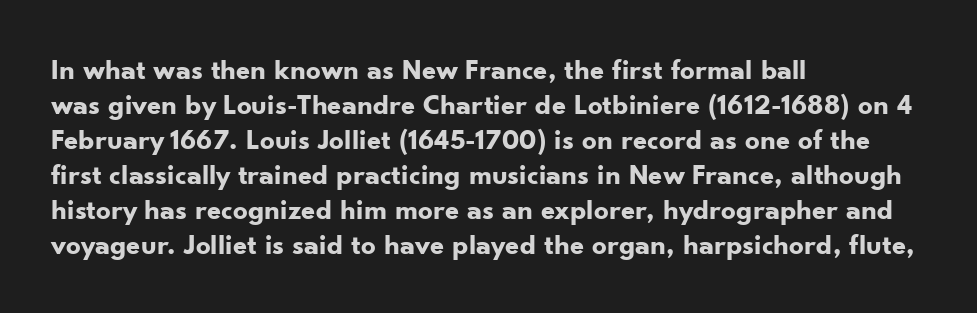
{"serif": "no", "italic": "no", "bold": "yes", "weight": "bold", "width": "normal", "stroke_contrast": "low", "x_height": "small", "monospaced": "no", "underline": "no", "align": "left", "line_spacing_ratio": 1.21, "letter_spacing": "normal", "letter_spacing_em": 0.0, "glyph_px": 29}
